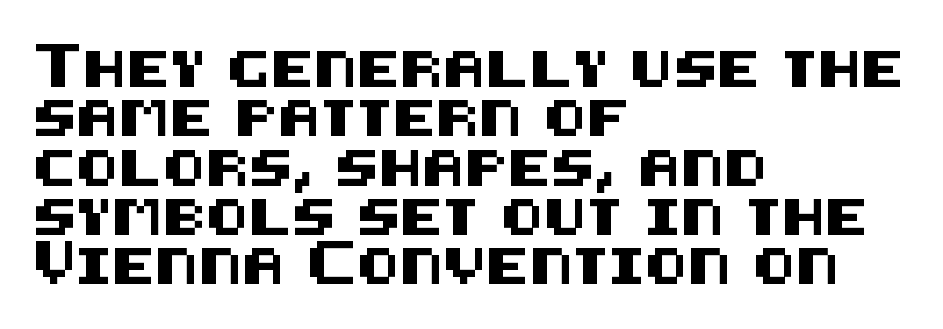
{"serif": "no", "italic": "no", "width": "normal", "stroke_contrast": "medium", "x_height": "large", "underline": "no", "align": "left", "line_spacing": "normal", "line_spacing_ratio": 1.37, "letter_spacing": "normal", "letter_spacing_em": 0.0, "glyph_px": 36}
